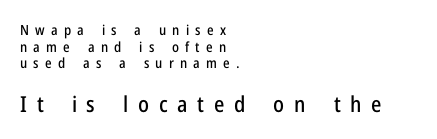
The image shows 22 px text type, upright; set left-aligned, line spacing 1.19x, unusually wide letter spacing (+0.44 em), not underlined; the second (bottom) block is 1.57x larger.
